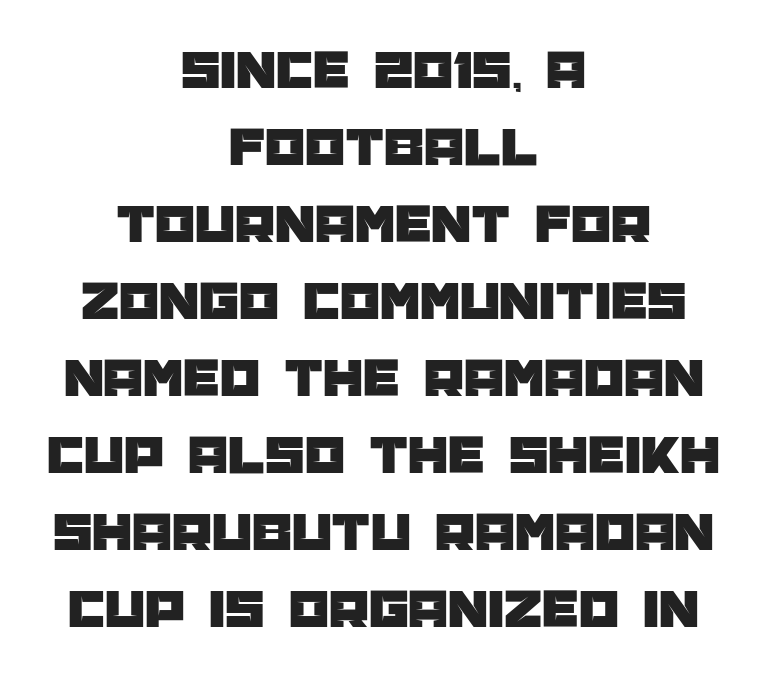
The image shows 57 px sans-serif type, upright; set centered, normal line spacing (1.35x), normal letter spacing, not underlined; low stroke contrast and a large x-height.
